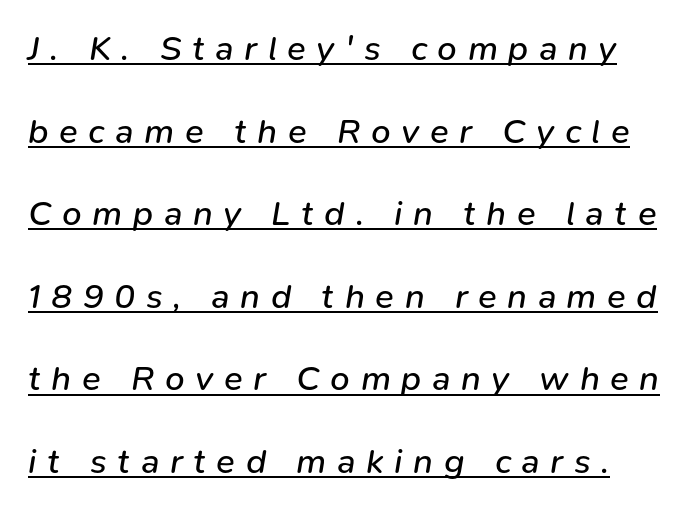
{"italic": "yes", "lean": "right", "slant_degrees": 9, "bold": "no", "weight": "regular", "width": "normal", "stroke_contrast": "low", "x_height": "medium", "monospaced": "no", "underline": "yes", "line_spacing": "loose", "line_spacing_ratio": 2.36, "letter_spacing": "wide", "letter_spacing_em": 0.3, "glyph_px": 35}
